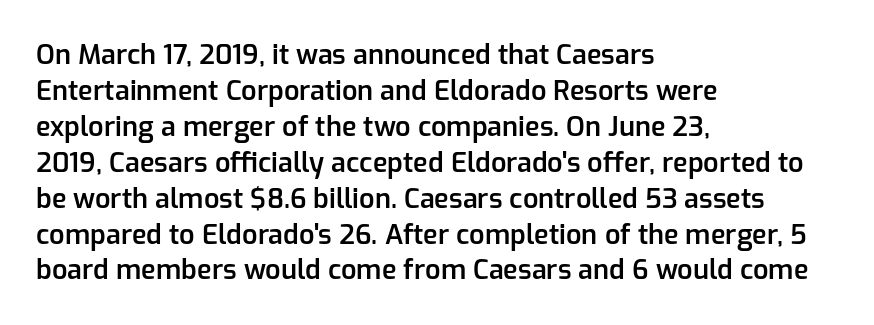
The image shows 27 px text type, upright; set left-aligned, normal line spacing (1.33x), normal letter spacing, not underlined.
